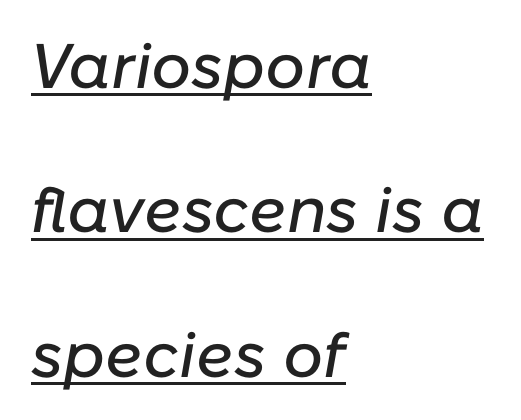
The image shows 63 px text type, italic (leaning right); set left-aligned, loose line spacing (2.29x), normal letter spacing, underlined; low stroke contrast and a medium x-height.
